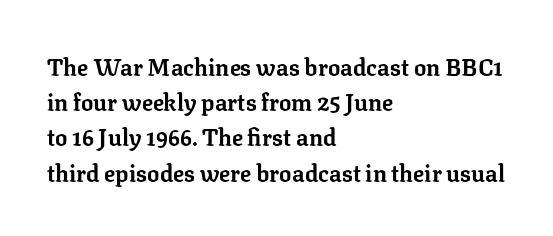
{"italic": "no", "bold": "yes", "underline": "no", "align": "left", "line_spacing": "normal", "line_spacing_ratio": 1.53, "letter_spacing": "normal", "letter_spacing_em": 0.0, "glyph_px": 23}
